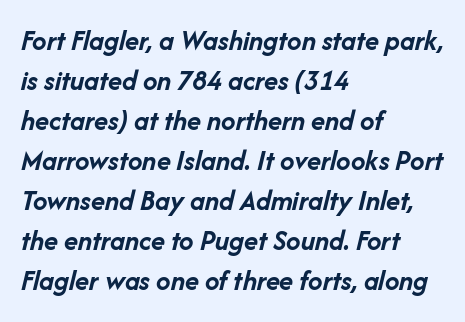
The image shows 29 px semibold type, italic (leaning right); set left-aligned, normal line spacing (1.38x), normal letter spacing, not underlined; low stroke contrast and a medium x-height.
